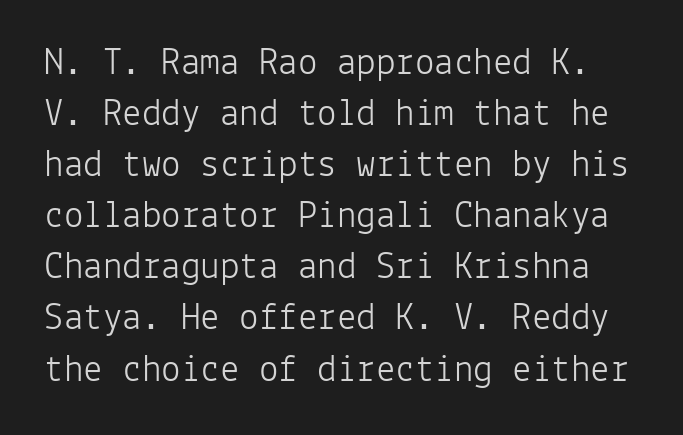
{"serif": "no", "italic": "no", "bold": "no", "weight": "light", "width": "normal", "stroke_contrast": "low", "x_height": "medium", "monospaced": "yes", "underline": "no", "line_spacing": "normal", "line_spacing_ratio": 1.31, "letter_spacing": "normal", "letter_spacing_em": 0.0, "glyph_px": 39}
